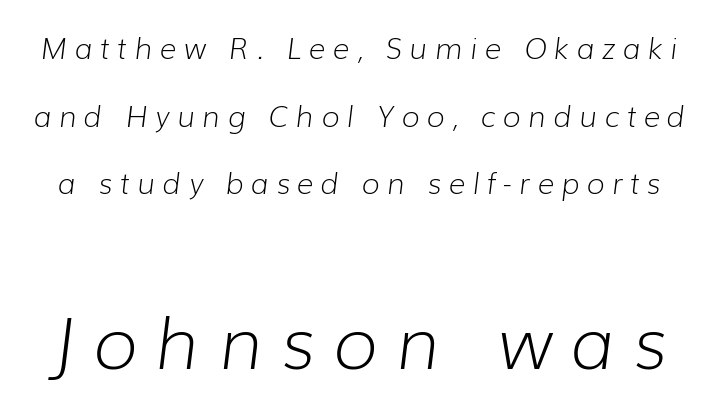
These lines have a slow, spaced-out rhythm from letter to letter. The lettering tilts uniformly, giving the passage an italic look. Unbolded letterforms with no extra heft. The second block has been scaled up relative to the first.
